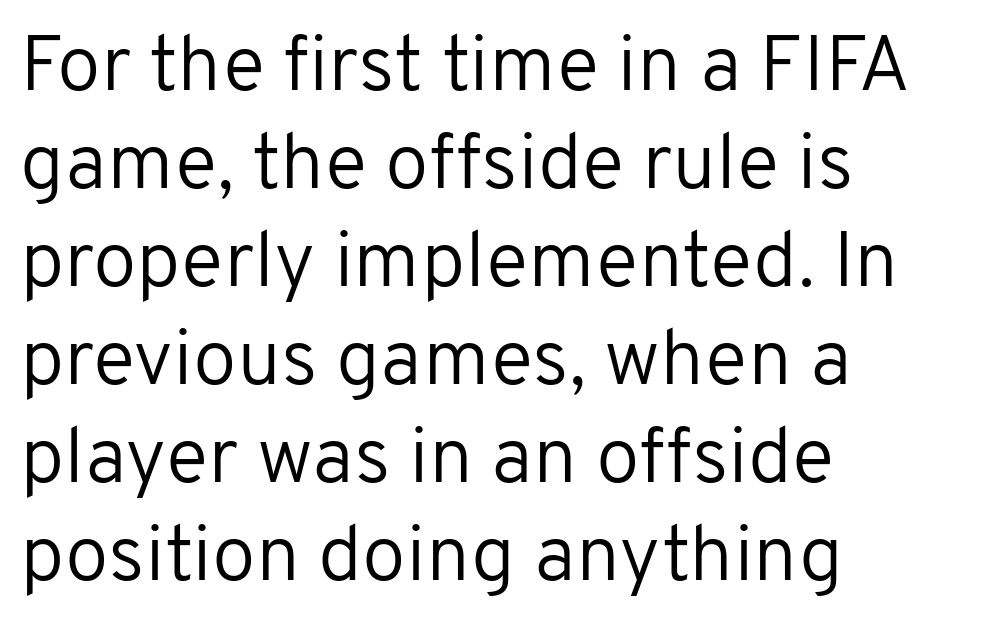
{"serif": "no", "italic": "no", "bold": "no", "weight": "regular", "width": "normal", "stroke_contrast": "low", "x_height": "medium", "monospaced": "no", "underline": "no", "align": "left", "line_spacing_ratio": 1.24, "letter_spacing": "normal", "letter_spacing_em": 0.0, "glyph_px": 79}
